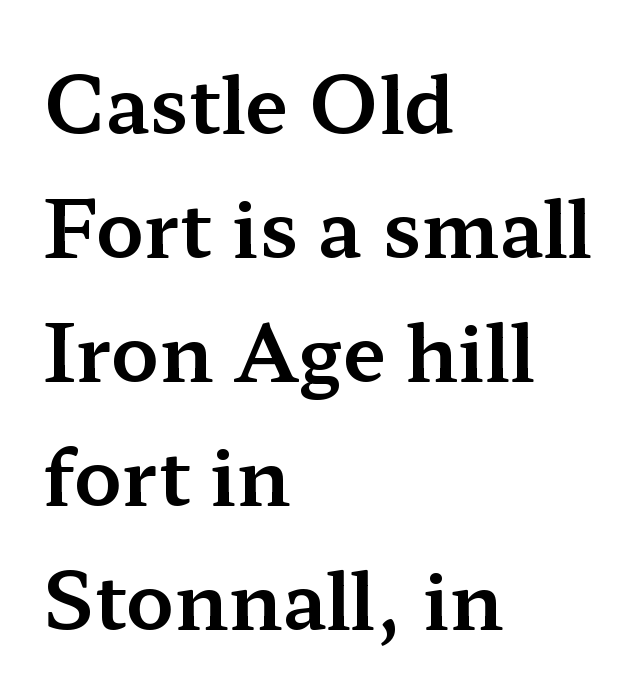
Q: Is the text italic (slanted)? A: No, it is upright.
Q: Is the typeface a serif or a sans-serif typeface? A: Serif.
Q: Is the text underlined? A: No.
Q: How is the paragraph aligned? A: Left-aligned.
Q: Is the spacing between letters normal or unusually wide? A: Normal.
Q: Is the spacing between lines tight, normal or loose? A: Normal.
Q: Width (condensed, normal, or wide)? A: Wide.
Q: Stroke contrast? A: Medium.
Q: x-height? A: Medium.
Q: Monospaced? A: No.
